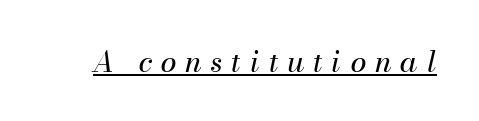
These glyphs show unthickened strokes, regular width or finer. Tall strokes in this sample are angled rather than plumb. The letters advance in unequal steps, a hallmark of proportional type. In designer terms, the underline attribute is active on this setting. The face used here is rendered with a markedly widened letterfit.
